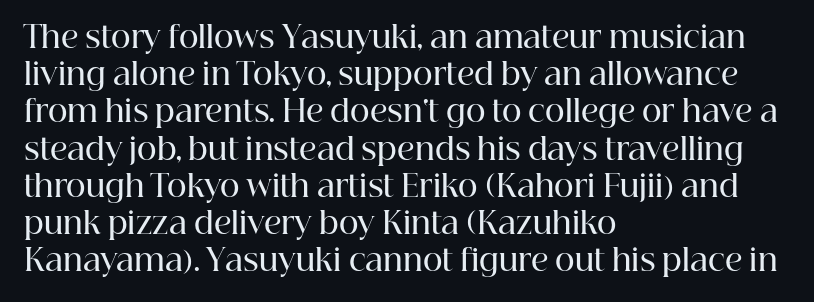
{"serif": "yes", "italic": "no", "bold": "semi", "weight": "semibold", "width": "normal", "stroke_contrast": "high", "x_height": "medium", "monospaced": "no", "underline": "no", "align": "left", "line_spacing_ratio": 1.24, "letter_spacing": "normal", "letter_spacing_em": 0.0, "glyph_px": 30}
